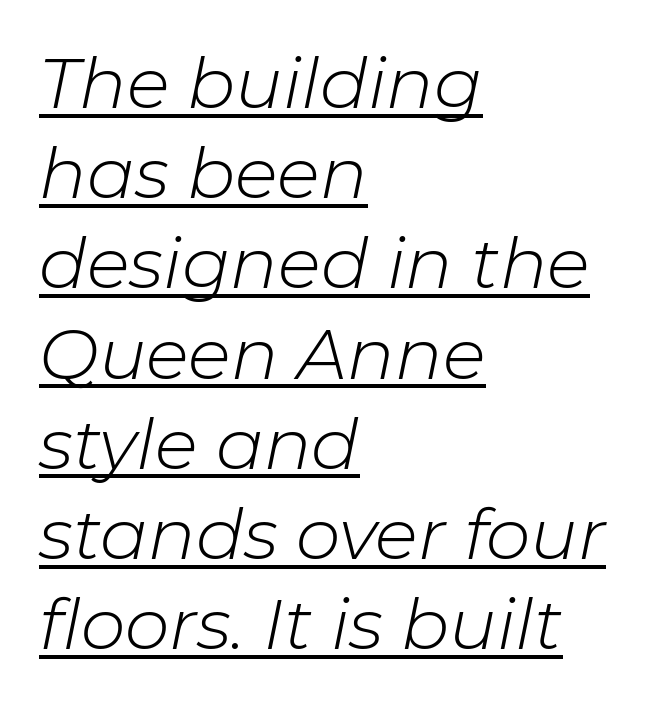
The leading is moderate, giving the passage an even texture. A typesetter would mark this as italic. Compared with a typical body face, this is equally light or lighter still. The paragraph shown leans on its left margin.
